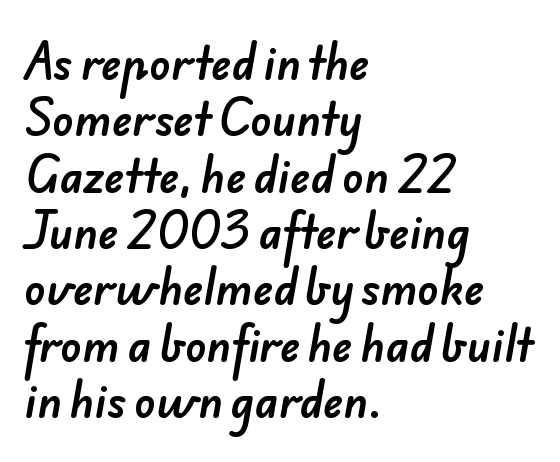
{"serif": "no", "width": "normal", "stroke_contrast": "low", "x_height": "small", "monospaced": "no", "underline": "no", "align": "left", "line_spacing": "normal", "line_spacing_ratio": 1.31, "letter_spacing": "normal", "letter_spacing_em": 0.0, "glyph_px": 43}
